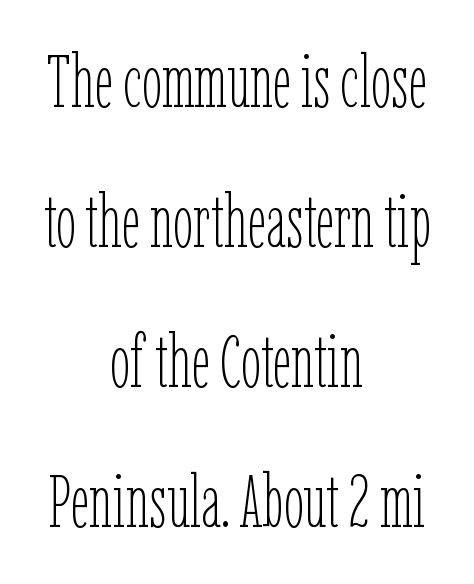
The image shows 73 px thin, condensed type, upright; set centered, loose line spacing (1.92x), normal letter spacing, not underlined; low stroke contrast and a medium x-height.
